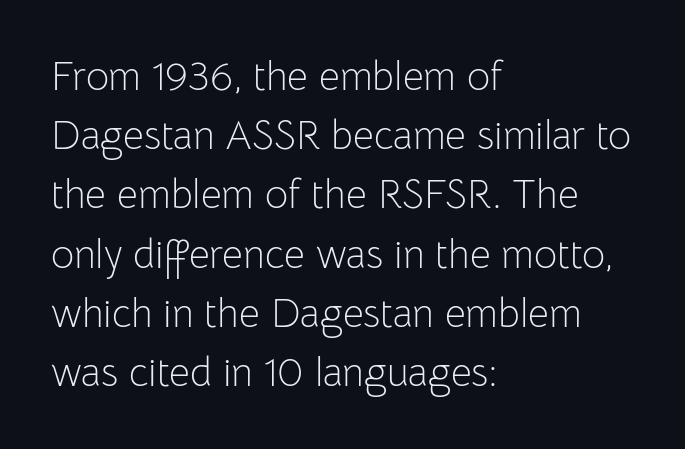
Q: Is the text bold? A: No.
Q: Is the text italic (slanted)? A: No, it is upright.
Q: Is the typeface a serif or a sans-serif typeface? A: Sans-serif.
Q: Is the text underlined? A: No.
Q: How is the paragraph aligned? A: Left-aligned.
Q: Is the spacing between letters normal or unusually wide? A: Normal.
Q: Is the spacing between lines tight, normal or loose? A: Normal.
Q: Width (condensed, normal, or wide)? A: Normal.
Q: Stroke contrast? A: Low.
Q: x-height? A: Medium.
Q: Monospaced? A: No.
